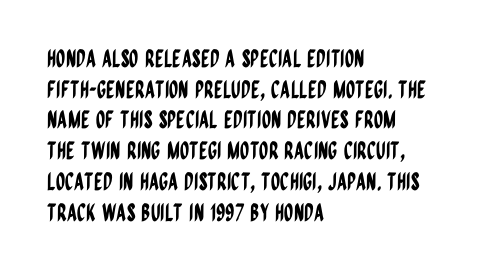
These lines stack with their left ends in a neat column. This sample uses plain, unmodified letter spacing. Rows of type keep a routine distance in the vertical direction. The glyphs are unaccompanied by any horizontal stroke below them. Vertical strokes here are truly vertical.
